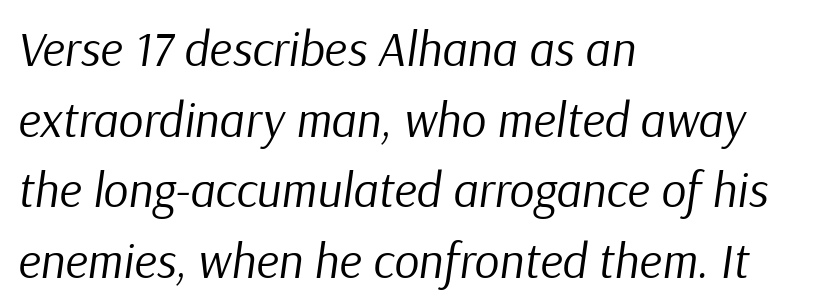
Q: Is the text bold? A: No.
Q: Is the text italic (slanted)? A: Yes, it leans right by about 9 degrees.
Q: Is the text underlined? A: No.
Q: How is the paragraph aligned? A: Left-aligned.
Q: Is the spacing between letters normal or unusually wide? A: Normal.
Q: Is the spacing between lines tight, normal or loose? A: Normal.
Q: Width (condensed, normal, or wide)? A: Normal.
Q: Stroke contrast? A: Low.
Q: x-height? A: Medium.
Q: Monospaced? A: No.
